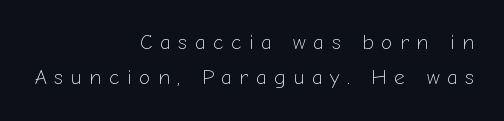
Q: Is the text bold? A: No.
Q: Is the text italic (slanted)? A: No, it is upright.
Q: Is the text underlined? A: No.
Q: How is the paragraph aligned? A: Right-aligned.
Q: Is the spacing between letters normal or unusually wide? A: Unusually wide.
Q: Is the spacing between lines tight, normal or loose? A: Normal.
